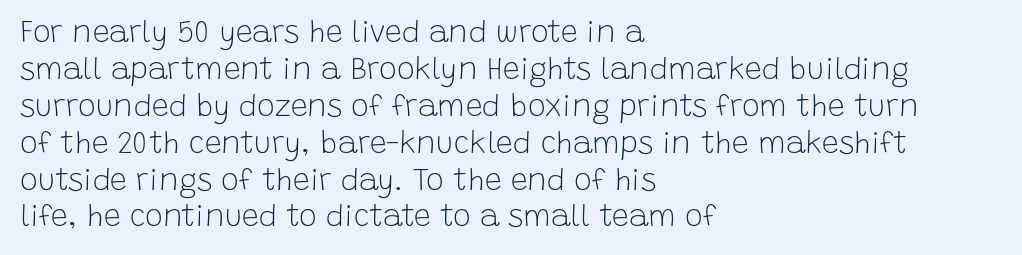
The image shows 30 px light sans-serif type, upright; set left-aligned, line spacing 1.23x, normal letter spacing, not underlined; low stroke contrast and a large x-height.
